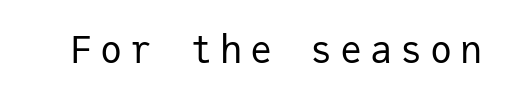
The face used here is monospaced, like something from a code editor. Glyph-to-glyph distance is far greater than everyday printed text. What kind of face is this? One without serifs — a sans. Italic: no, the glyphs are upright roman. The specimen omits any rule beneath the text block's lines. The strokes carry an ordinary text weight at most.
